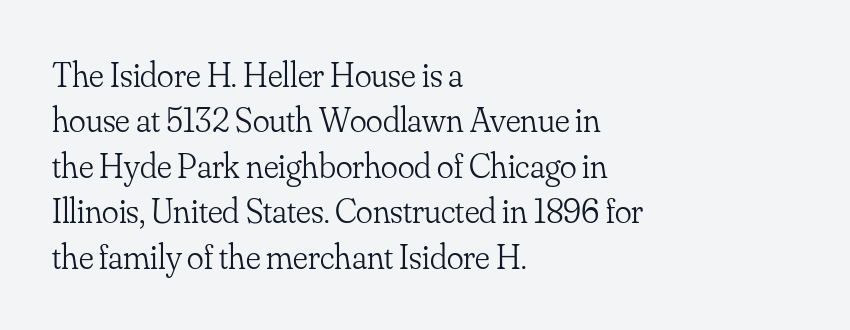
A typesetter would call this leading conventional body-copy spacing. The typography opts for an upright posture over an oblique one. Classification — serif. This sample is left-justified, so line endings fall wherever the words run out. How are the letters spaced? Ordinarily, with no added tracking.
